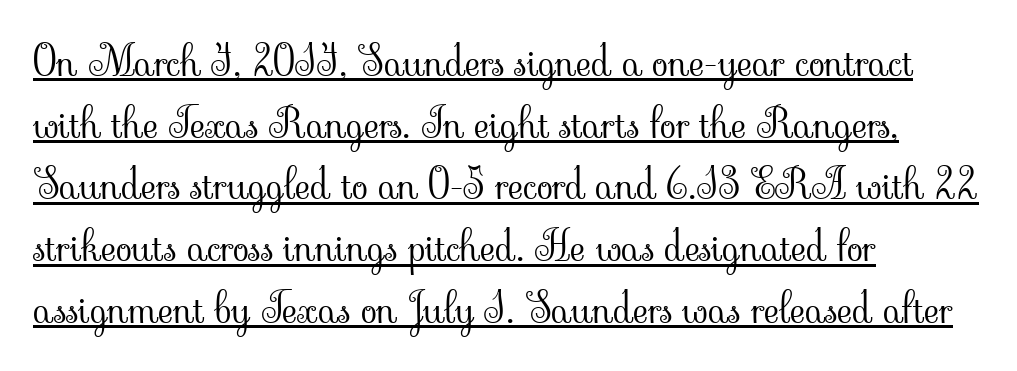
{"serif": "yes", "italic": "no", "bold": "no", "weight": "light", "width": "normal", "stroke_contrast": "low", "x_height": "small", "monospaced": "no", "underline": "yes", "align": "left", "line_spacing": "normal", "line_spacing_ratio": 1.47, "letter_spacing": "normal", "letter_spacing_em": 0.0, "glyph_px": 42}
